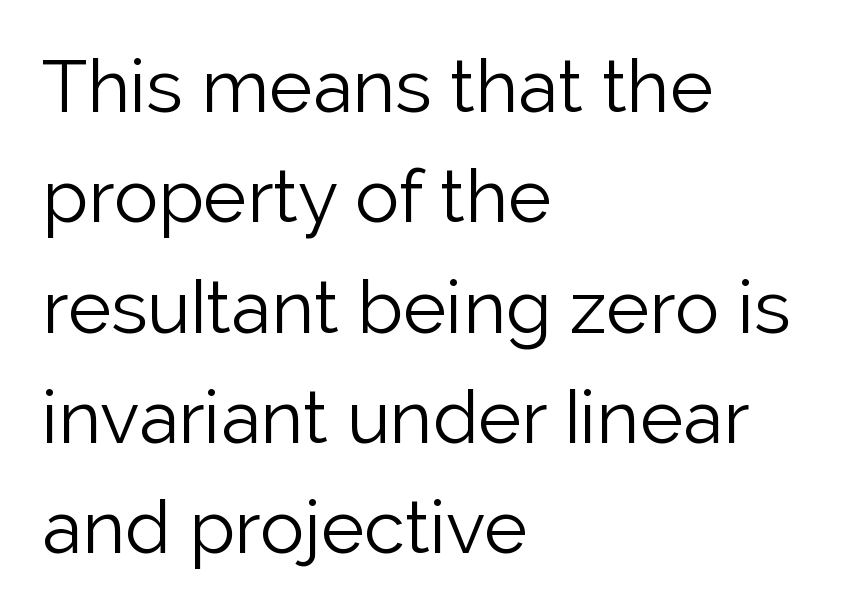
Q: Is the text bold? A: No.
Q: Is the text italic (slanted)? A: No, it is upright.
Q: Is the typeface a serif or a sans-serif typeface? A: Sans-serif.
Q: Is the text underlined? A: No.
Q: How is the paragraph aligned? A: Left-aligned.
Q: Is the spacing between letters normal or unusually wide? A: Normal.
Q: Is the spacing between lines tight, normal or loose? A: Normal.
Q: Width (condensed, normal, or wide)? A: Normal.
Q: Stroke contrast? A: Low.
Q: x-height? A: Medium.
Q: Monospaced? A: No.
